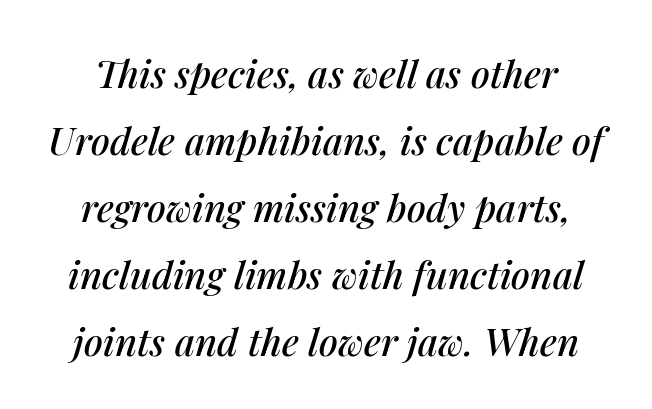
{"italic": "yes", "lean": "right", "slant_degrees": 14, "width": "normal", "stroke_contrast": "medium", "x_height": "medium", "monospaced": "no", "underline": "no", "line_spacing_ratio": 1.76, "letter_spacing": "normal", "letter_spacing_em": 0.0, "glyph_px": 38}
